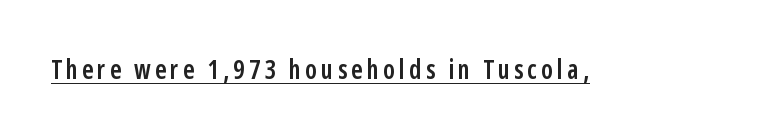
{"italic": "no", "bold": "semi", "underline": "yes", "glyph_px": 26}
